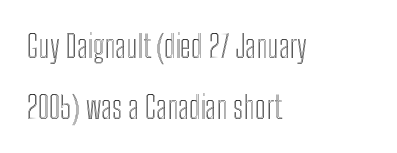
{"italic": "no", "width": "condensed", "x_height": "medium", "monospaced": "no", "underline": "no", "align": "left", "line_spacing": "loose", "line_spacing_ratio": 1.96, "letter_spacing": "normal", "letter_spacing_em": 0.0, "glyph_px": 31}
